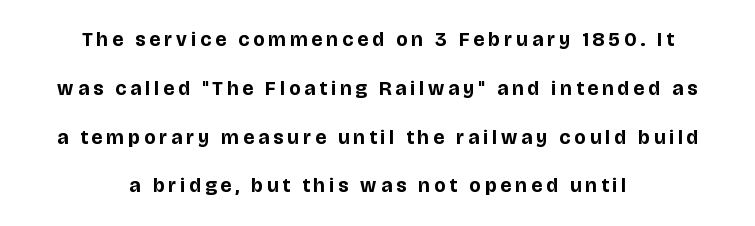
Q: Is the text bold? A: Yes.
Q: Is the text italic (slanted)? A: No, it is upright.
Q: Is the text underlined? A: No.
Q: How is the paragraph aligned? A: Centered.
Q: Is the spacing between letters normal or unusually wide? A: Unusually wide.
Q: Is the spacing between lines tight, normal or loose? A: Loose.
